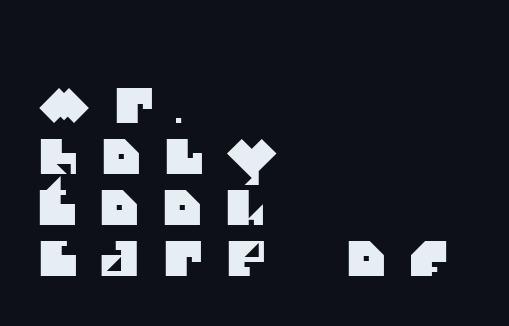
Reading down the block, your eye returns to a fixed left position each line. Honestly, there is no underline to notice here at all. The lines are packed closely together with very little leading. The letters advance in unequal steps, a hallmark of proportional type.
